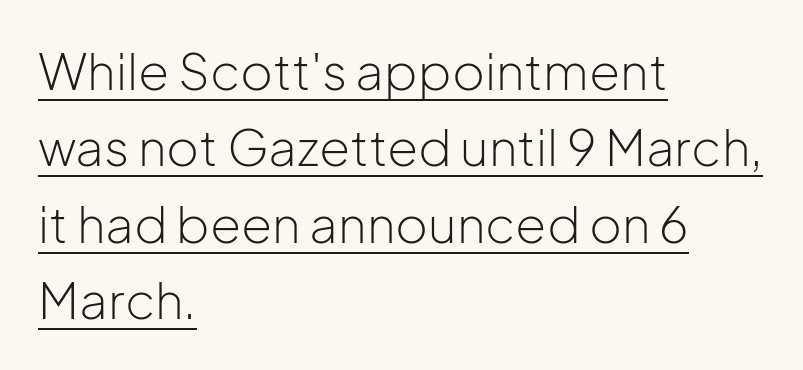
Q: Is the text bold? A: No.
Q: Is the text italic (slanted)? A: No, it is upright.
Q: Is the typeface a serif or a sans-serif typeface? A: Sans-serif.
Q: Is the text underlined? A: Yes.
Q: How is the paragraph aligned? A: Left-aligned.
Q: Is the spacing between letters normal or unusually wide? A: Normal.
Q: Is the spacing between lines tight, normal or loose? A: Normal.
Q: Width (condensed, normal, or wide)? A: Normal.
Q: Stroke contrast? A: Low.
Q: x-height? A: Medium.
Q: Monospaced? A: No.
